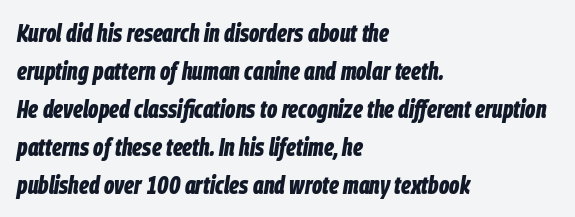
{"italic": "yes", "lean": "right", "slant_degrees": 9, "bold": "yes", "underline": "no", "align": "left", "line_spacing": "normal", "line_spacing_ratio": 1.52, "letter_spacing": "normal", "letter_spacing_em": 0.0, "glyph_px": 25}
